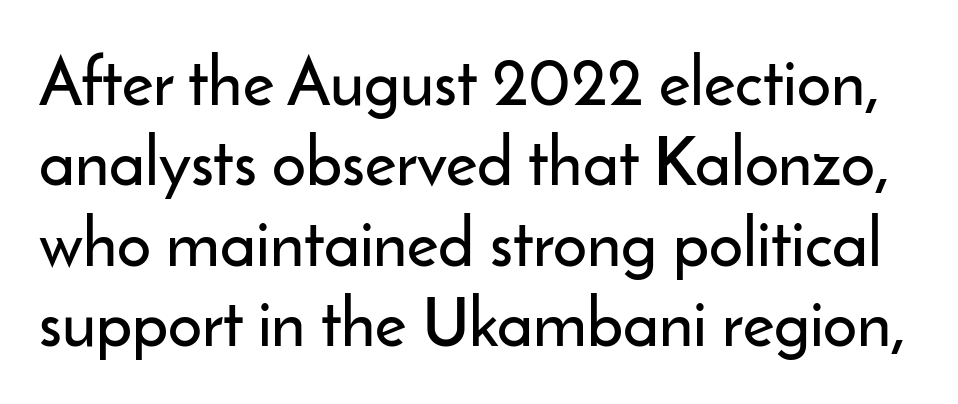
{"serif": "no", "italic": "no", "width": "normal", "stroke_contrast": "low", "x_height": "small", "monospaced": "no", "underline": "no", "line_spacing_ratio": 1.2, "letter_spacing": "normal", "letter_spacing_em": 0.0, "glyph_px": 67}
